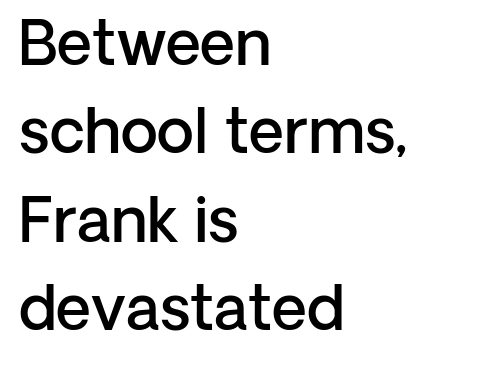
{"serif": "no", "italic": "no", "bold": "semi", "weight": "semibold", "width": "normal", "stroke_contrast": "low", "x_height": "medium", "monospaced": "no", "underline": "no", "align": "left", "line_spacing": "normal", "line_spacing_ratio": 1.45, "letter_spacing": "normal", "letter_spacing_em": 0.0, "glyph_px": 61}
